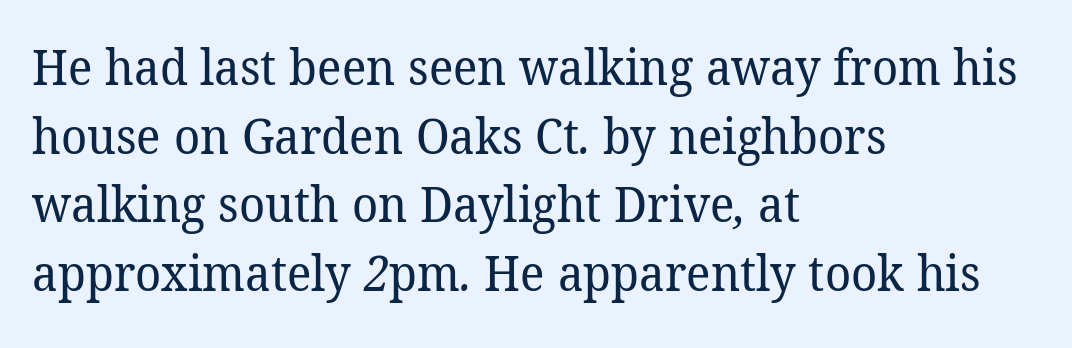
The image shows 49 px regular-weight serif type; set left-aligned, normal line spacing (1.4x), normal letter spacing, not underlined; low stroke contrast and a medium x-height.
